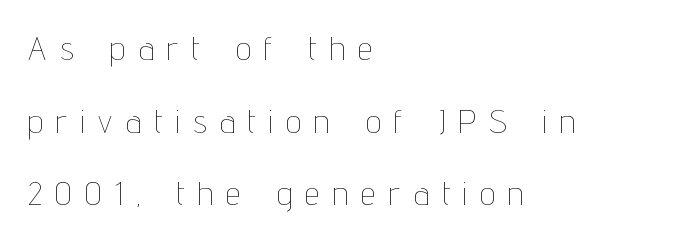
The image shows 33 px thin, condensed type, upright; set left-aligned, loose line spacing (2.2x), unusually wide letter spacing (+0.42 em), not underlined; low stroke contrast and a medium x-height.
